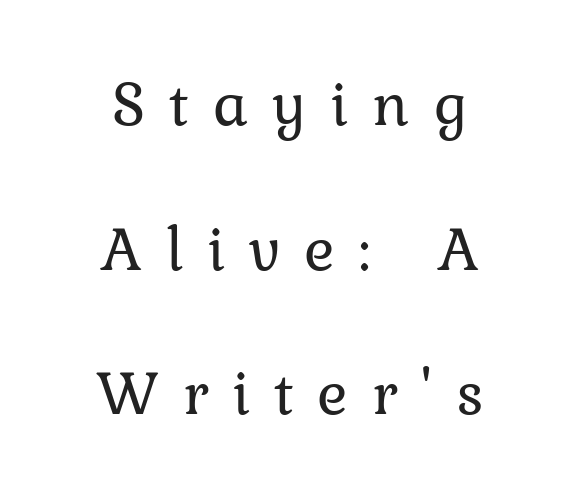
The image shows 64 px regular-weight serif type, upright; set centered, loose line spacing (2.26x), unusually wide letter spacing (+0.37 em), not underlined; low stroke contrast and a medium x-height.
